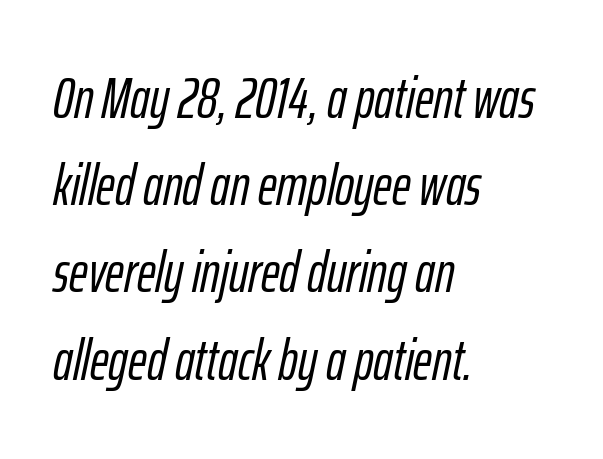
This sample has the flowing, uneven cadence of proportional lettering. Leading: standard. Nobody drew a line under any word here. The type is set solid horizontally, with unmodified tracking. The compositor pushed each line to the left boundary. Does the lettering tilt? It does — this is italic.
